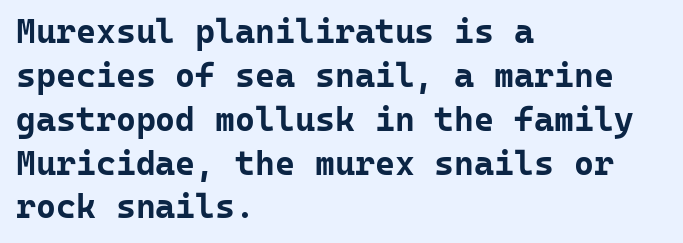
Q: Is the text bold? A: Yes.
Q: Is the text italic (slanted)? A: No, it is upright.
Q: Is the typeface a serif or a sans-serif typeface? A: Sans-serif.
Q: Is the text underlined? A: No.
Q: How is the paragraph aligned? A: Left-aligned.
Q: Is the spacing between letters normal or unusually wide? A: Normal.
Q: Is the spacing between lines tight, normal or loose? A: Normal.
Q: Width (condensed, normal, or wide)? A: Normal.
Q: Stroke contrast? A: Low.
Q: x-height? A: Medium.
Q: Monospaced? A: Yes.
